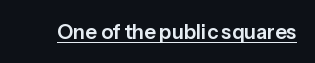
{"italic": "no", "underline": "yes", "letter_spacing": "normal", "letter_spacing_em": 0.0, "glyph_px": 20}
